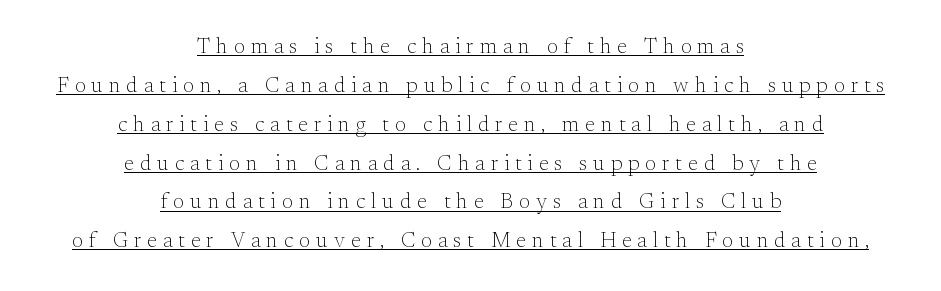
Quick note: not italic, upright. Summary of weight: not heavy and not bold. Underlining? Definitely there. How are the letters spaced? Widely, with obvious added tracking. Both edges are ragged and mirror each other, which tells us the setting is centered.
